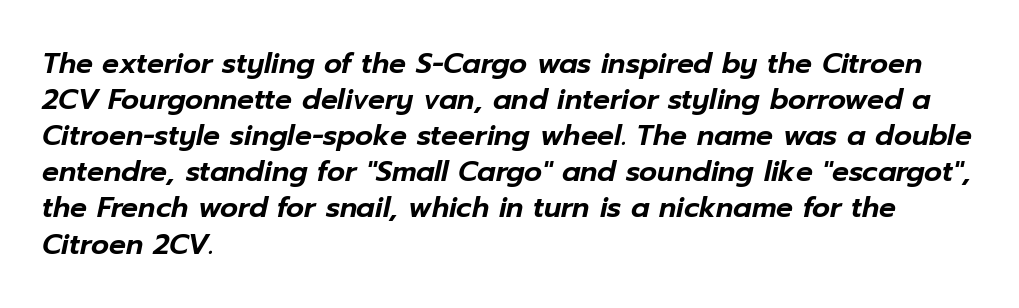
The image shows 28 px text type, italic (leaning right); set left-aligned, normal line spacing (1.29x), normal letter spacing, not underlined; low stroke contrast and a medium x-height.
